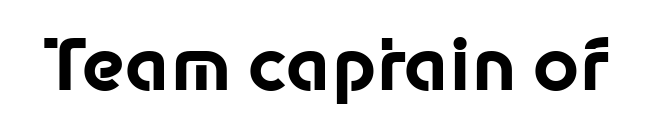
Q: Is the text bold? A: Yes.
Q: Is the text italic (slanted)? A: No, it is upright.
Q: Is the typeface a serif or a sans-serif typeface? A: Sans-serif.
Q: Is the text underlined? A: No.
Q: Is the spacing between letters normal or unusually wide? A: Normal.
Q: Width (condensed, normal, or wide)? A: Normal.
Q: Stroke contrast? A: Low.
Q: x-height? A: Medium.
Q: Monospaced? A: No.
